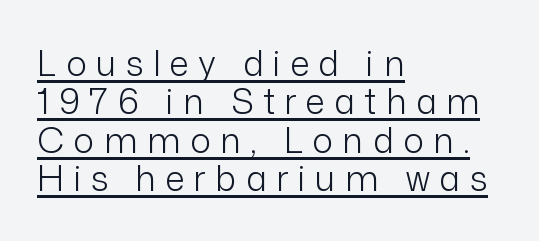
{"serif": "no", "italic": "no", "bold": "no", "weight": "light", "width": "normal", "stroke_contrast": "low", "x_height": "medium", "monospaced": "no", "underline": "yes", "align": "left", "line_spacing": "tight", "line_spacing_ratio": 1.1, "letter_spacing": "wide", "letter_spacing_em": 0.27, "glyph_px": 35}
